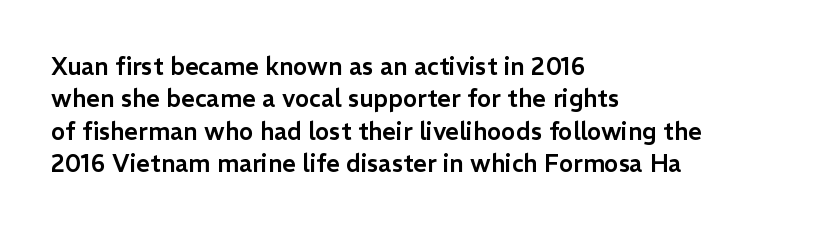
Q: Is the text italic (slanted)? A: No, it is upright.
Q: Is the text underlined? A: No.
Q: How is the paragraph aligned? A: Left-aligned.
Q: Is the spacing between letters normal or unusually wide? A: Normal.
Q: Is the spacing between lines tight, normal or loose? A: Normal.
